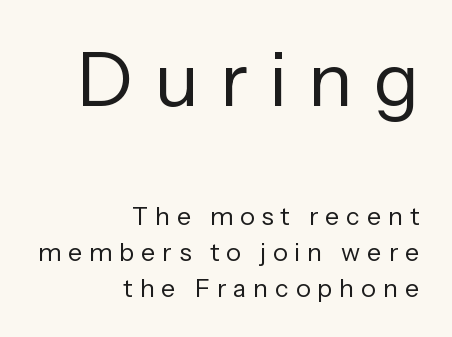
The image shows 75 px regular-weight sans-serif type, upright; set right-aligned, normal line spacing (1.43x), unusually wide letter spacing (+0.28 em), not underlined; the first (top) block is 3.0x larger; low stroke contrast and a medium x-height.
